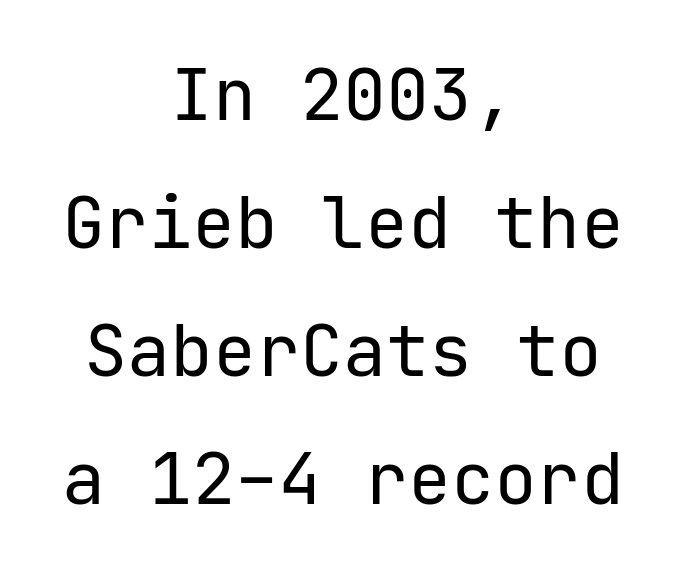
The image shows 72 px regular-weight sans-serif type, upright, monospaced; set centered, line spacing 1.78x, normal letter spacing, not underlined; low stroke contrast and a medium x-height.
